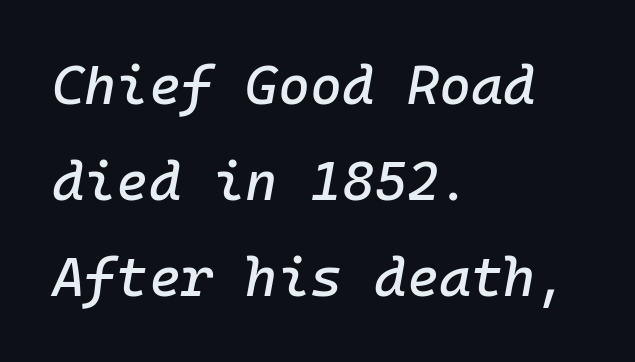
The image shows 55 px text type, italic (leaning right), monospaced; set left-aligned, line spacing 1.75x, normal letter spacing, not underlined; low stroke contrast and a medium x-height.
